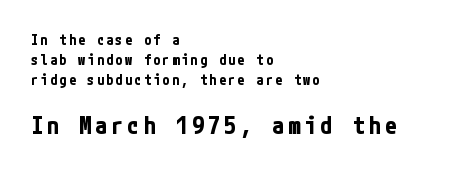
{"italic": "no", "bold": "yes", "underline": "no", "align": "left", "line_spacing": "normal", "line_spacing_ratio": 1.42, "larger_block": "second", "size_ratio": 1.71, "glyph_px": 24}
